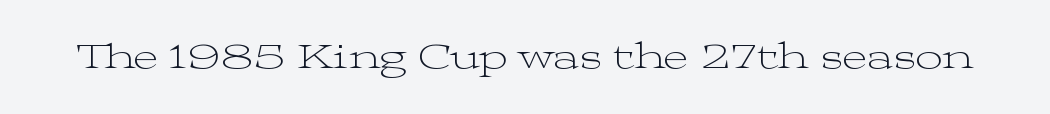
{"serif": "yes", "italic": "no", "bold": "no", "weight": "light", "width": "wide", "stroke_contrast": "medium", "x_height": "medium", "monospaced": "no", "underline": "no", "letter_spacing": "normal", "letter_spacing_em": 0.0, "glyph_px": 38}
